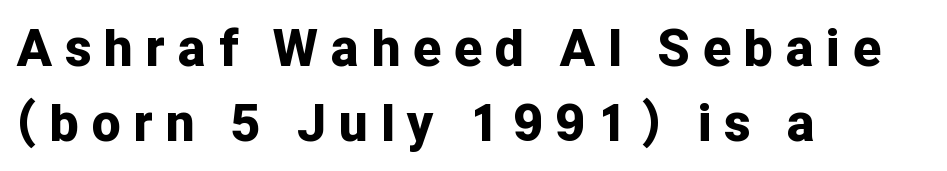
The space between consecutive lines is moderate. Each word looks stretched out because of the extra space between its letters. Upright lettering throughout. A typesetter would call this proportional, since set widths differ per character.
